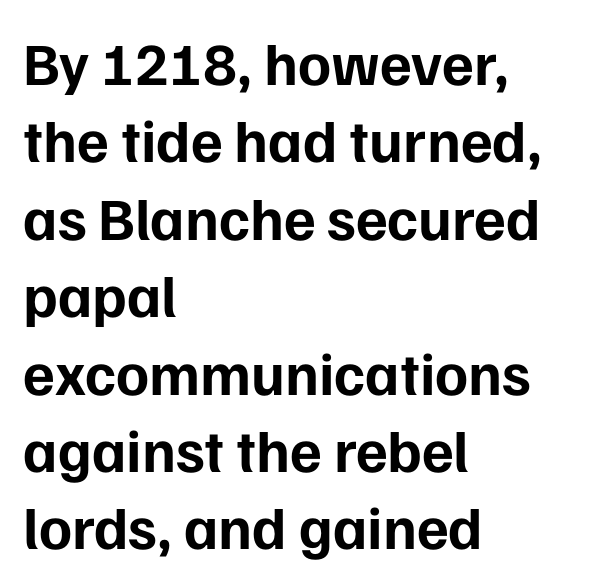
Just letters on the line, the space beneath them empty. There is no visible air inserted between adjacent glyphs. Casual observation: everything's shoved over to the left. Successive baselines arrive at the customary interval. The typography opts for an upright posture over an oblique one. The rendering uses natural spacing where letterforms have individual widths.
